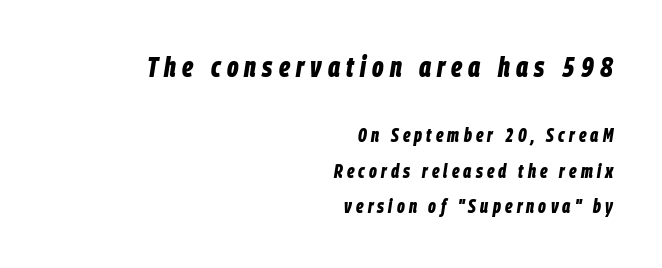
{"italic": "yes", "lean": "right", "slant_degrees": 9, "bold": "yes", "weight": "bold", "width": "condensed", "stroke_contrast": "low", "x_height": "large", "monospaced": "no", "underline": "no", "align": "right", "line_spacing_ratio": 1.86, "letter_spacing": "wide", "letter_spacing_em": 0.22, "larger_block": "first", "size_ratio": 1.47, "glyph_px": 28}
